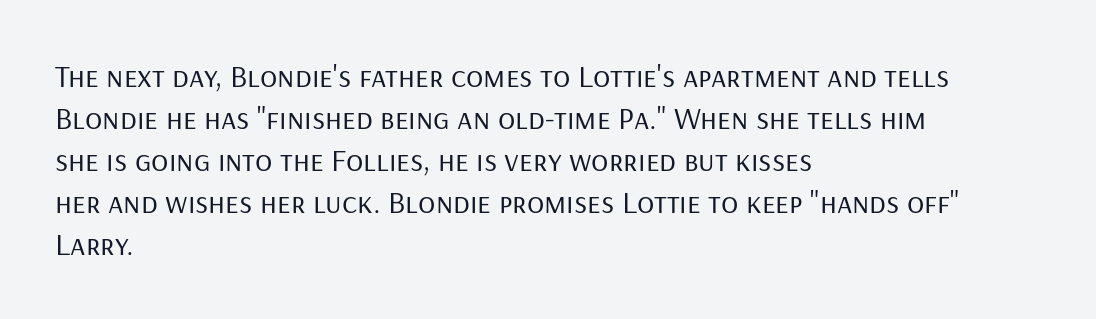
Q: Is the text bold? A: No.
Q: Is the text italic (slanted)? A: No, it is upright.
Q: Is the typeface a serif or a sans-serif typeface? A: Sans-serif.
Q: Is the text underlined? A: No.
Q: How is the paragraph aligned? A: Left-aligned.
Q: Is the spacing between letters normal or unusually wide? A: Normal.
Q: Is the spacing between lines tight, normal or loose? A: Normal.
Q: Width (condensed, normal, or wide)? A: Normal.
Q: Stroke contrast? A: Low.
Q: x-height? A: Medium.
Q: Monospaced? A: No.
